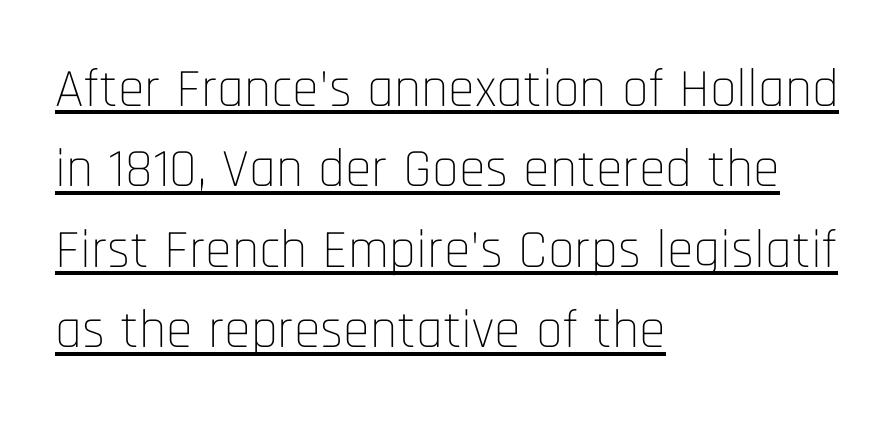
Unlike italic type, these characters show no tilt at all. Honestly, the underline is the first thing you notice here. The rendering anchors every line to the left-hand side. Students, note that the glyphs here touch the page at normal intervals. This sample has the flowing, uneven cadence of proportional lettering.
